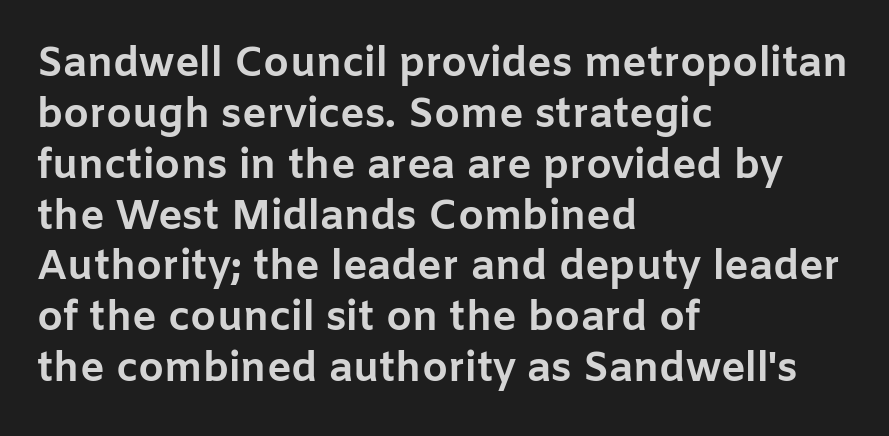
The image shows 41 px bold sans-serif type, upright; set left-aligned, line spacing 1.24x, normal letter spacing, not underlined; low stroke contrast and a medium x-height.
